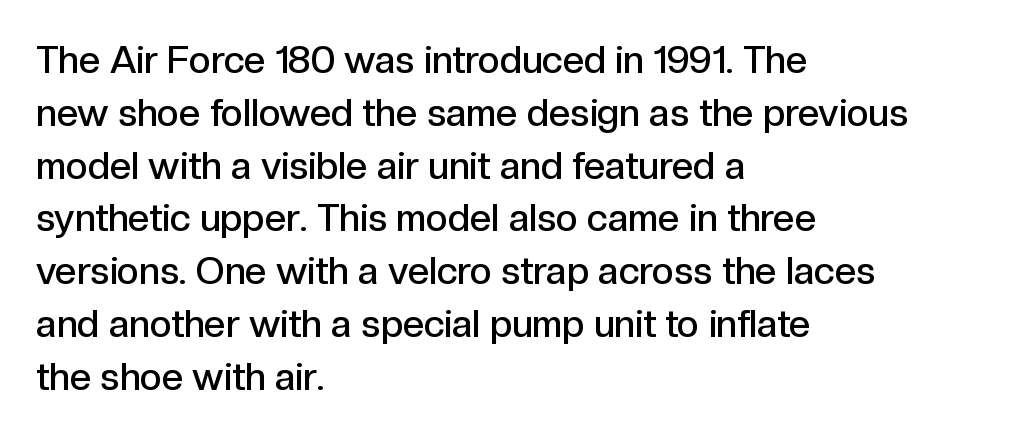
Compared with typical body copy, the letter spacing here is the same. Summary of weight: moderately heavy, a semibold. Character widths vary here, with narrow letters taking less room than wide ones. The gap between lines stays unmarked. The lines sit at an ordinary, default distance from one another.
